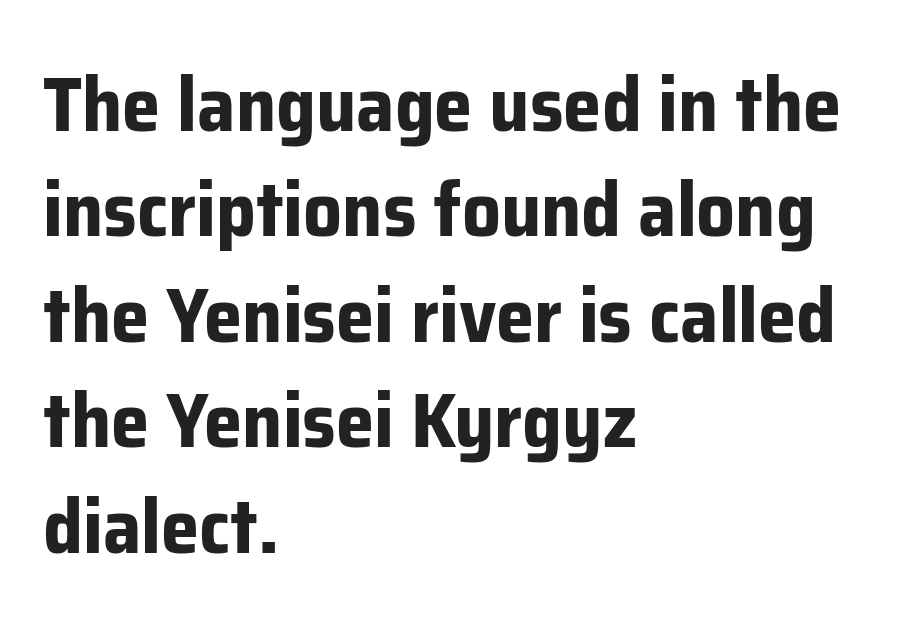
The image shows 77 px bold sans-serif type, upright; set left-aligned, normal line spacing (1.37x), normal letter spacing, not underlined; low stroke contrast and a medium x-height.
